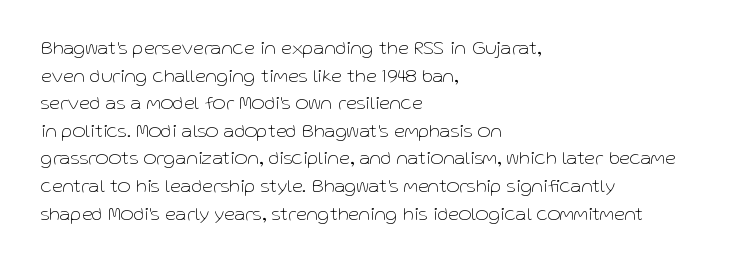
This rendering leaves character spacing at its baseline value. These lines stack with their left ends in a neat column. Reading down the column, the eye jumps a familiar distance to each next line. Stroke mass is kept to a normal reading level or below. Unlike italic type, these characters show no tilt at all. No word sits above an underline.
